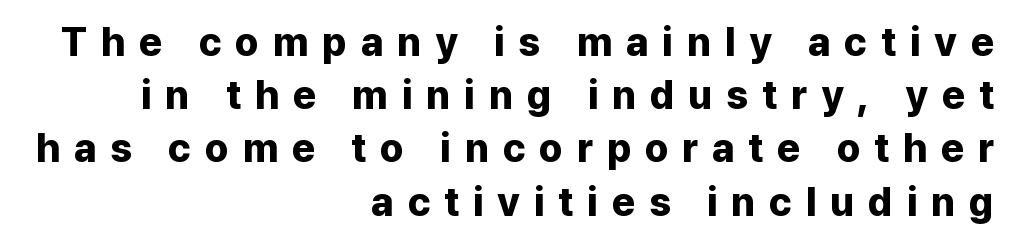
Q: Is the text bold? A: Yes.
Q: Is the text italic (slanted)? A: No, it is upright.
Q: Is the typeface a serif or a sans-serif typeface? A: Sans-serif.
Q: Is the text underlined? A: No.
Q: How is the paragraph aligned? A: Right-aligned.
Q: Is the spacing between letters normal or unusually wide? A: Unusually wide.
Q: Is the spacing between lines tight, normal or loose? A: Normal.
Q: Width (condensed, normal, or wide)? A: Normal.
Q: Stroke contrast? A: Low.
Q: x-height? A: Medium.
Q: Monospaced? A: No.
